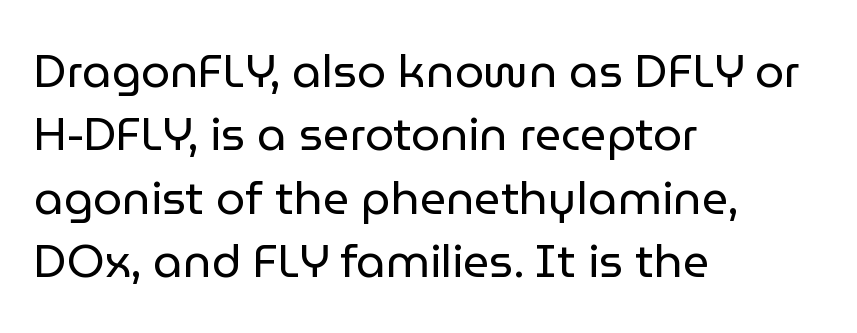
{"serif": "no", "italic": "no", "bold": "no", "weight": "regular", "width": "normal", "stroke_contrast": "low", "x_height": "medium", "monospaced": "no", "underline": "no", "align": "left", "line_spacing": "normal", "line_spacing_ratio": 1.38, "letter_spacing": "normal", "letter_spacing_em": 0.0, "glyph_px": 46}
